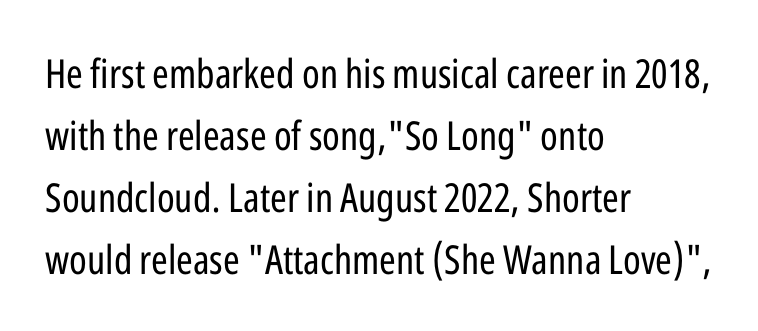
{"serif": "no", "italic": "no", "bold": "no", "weight": "regular", "width": "condensed", "stroke_contrast": "low", "x_height": "medium", "monospaced": "no", "underline": "no", "align": "left", "line_spacing": "normal", "line_spacing_ratio": 1.55, "letter_spacing": "normal", "letter_spacing_em": 0.0, "glyph_px": 40}
